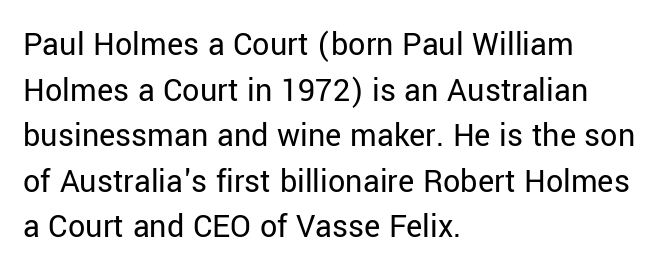
The line-height multiplier appears to be the usual default. The lines are quadded left. No chunkiness to these letters — they're not bold. I'd call this a sans setting — the letters go barefoot. Rule under the text: the space is simply empty. Letter spacing: default.
